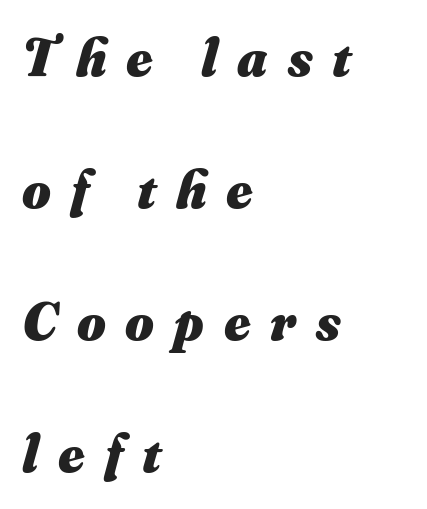
The image shows 55 px heavy type, italic (leaning right); set left-aligned, loose line spacing (2.4x), unusually wide letter spacing (+0.36 em), not underlined; medium stroke contrast and a small x-height.
